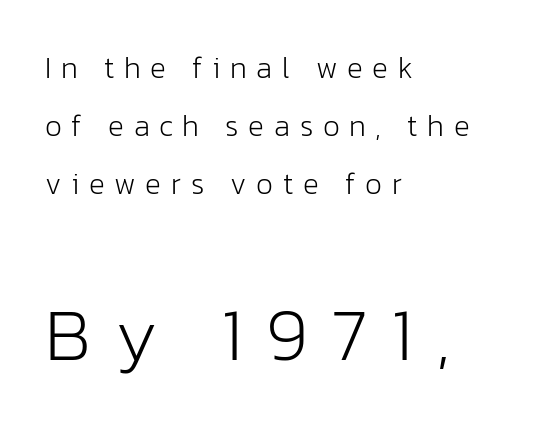
Q: Is the text bold? A: No.
Q: Is the text italic (slanted)? A: No, it is upright.
Q: Is the typeface a serif or a sans-serif typeface? A: Sans-serif.
Q: Is the text underlined? A: No.
Q: How is the paragraph aligned? A: Left-aligned.
Q: Is the spacing between letters normal or unusually wide? A: Unusually wide.
Q: Is the spacing between lines tight, normal or loose? A: Loose.
Q: Which block of text is set in a larger size, the first (top) or the second (bottom)? A: The second (bottom) one.
Q: Width (condensed, normal, or wide)? A: Normal.
Q: Stroke contrast? A: Low.
Q: x-height? A: Medium.
Q: Monospaced? A: No.
